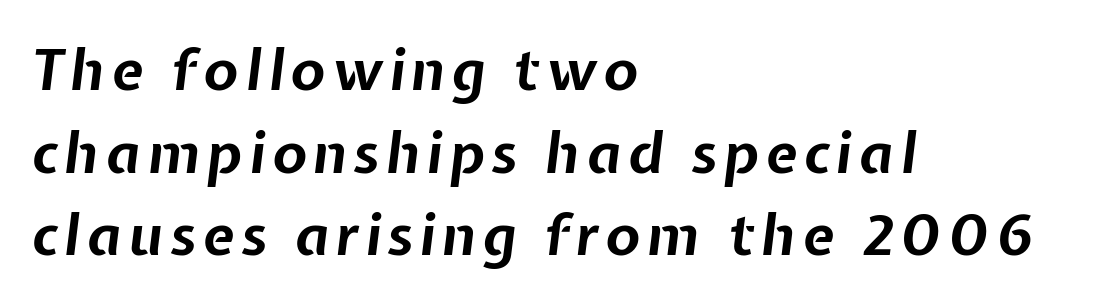
Just letters on the line, the space beneath them empty. Visually the block forms a straight wall on the left and a jagged coastline on the right. Thick stems and heavy bowls — unmistakably bold. Vertically, the passage feels balanced, rows spaced as you'd expect. The passage shown is typed in a proportional face where columns would drift. Quick note: italic.
